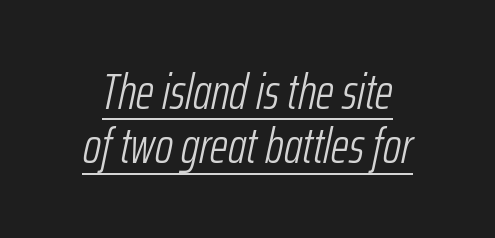
This sample carries an underscore along the baseline area. The font is comparable to plain body text, perhaps lighter. Looking at the ascenders, they clearly lean. Alignment: centered. Honestly, the rows look squashed on top of each other. The rendering keeps characters at their native spacing.
